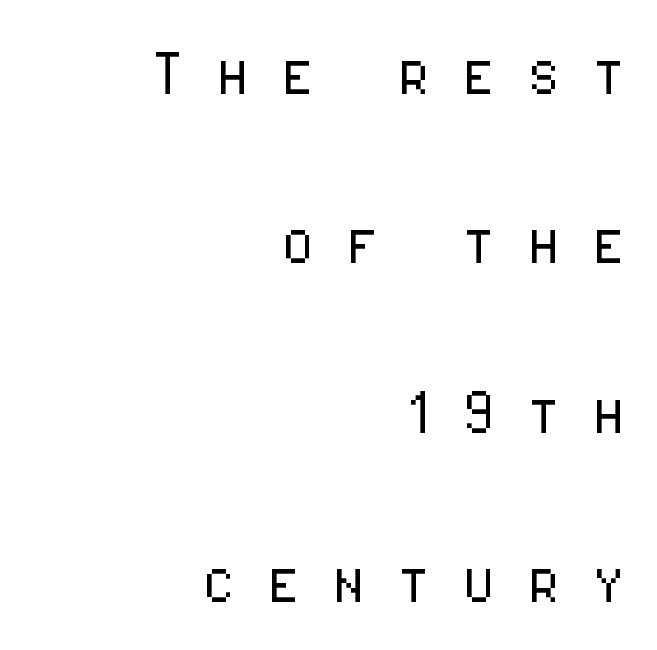
There is plenty of visible air inserted between adjacent glyphs. If you measured baseline to baseline, you'd find a long distance. Italic? Not at all — the glyphs are vertical. Notice how the passage keeps a crisp vertical edge on the right only. Character widths vary here, with narrow letters taking less room than wide ones.
